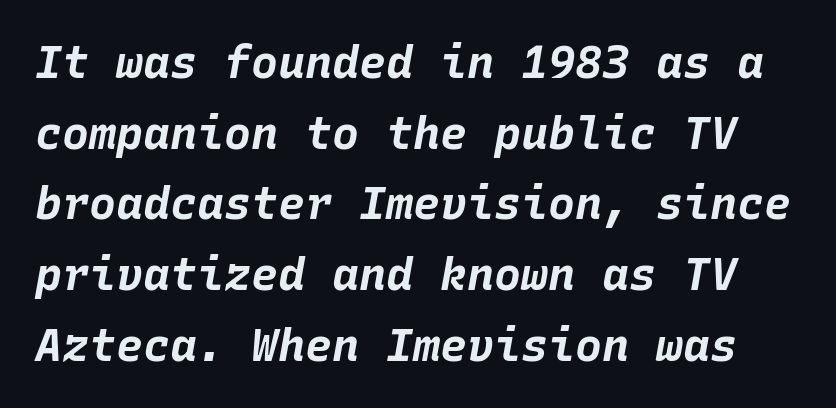
Is the type bold? Yes — the strokes are clearly thick and heavy. Do the characters align in a grid? Yes, the font is monospaced. The type is set solid horizontally, with unmodified tracking. Posture: slanted. The space beneath each line is pristine and unruled. Line spacing here is normal.
